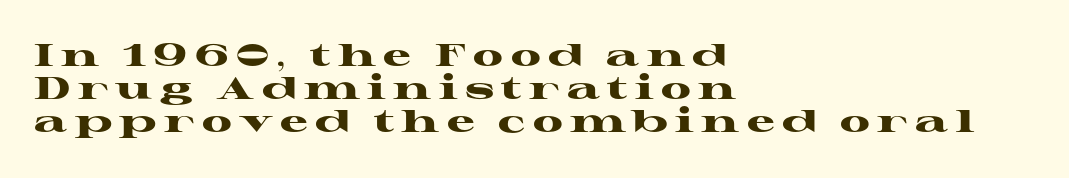
{"serif": "yes", "italic": "no", "bold": "yes", "weight": "heavy", "width": "wide", "stroke_contrast": "high", "x_height": "medium", "monospaced": "no", "underline": "no", "align": "left", "line_spacing": "tight", "line_spacing_ratio": 1.07, "letter_spacing": "wide", "letter_spacing_em": 0.24, "glyph_px": 31}
